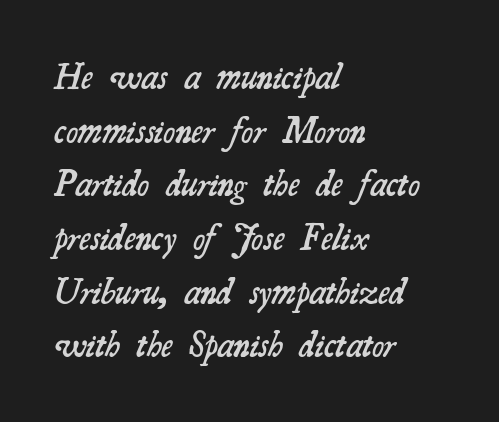
The image shows 36 px semibold serif type; set left-aligned, normal line spacing (1.49x), normal letter spacing, not underlined; medium stroke contrast and a small x-height.
